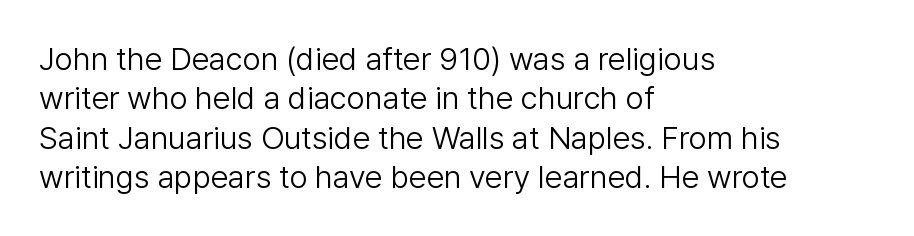
This is sans-serif lettering, the kind often seen on screens and signage. A typesetter would call this proportional, since set widths differ per character. If you drew a ruler down the left edge, every line would touch it. Unmarked baselines from the first word to the last.
